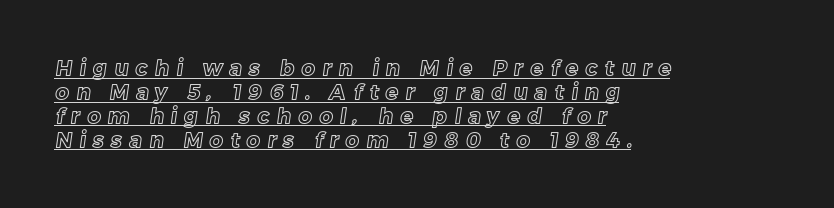
{"underline": "yes", "align": "left", "line_spacing": "tight", "line_spacing_ratio": 1.14, "letter_spacing": "wide", "letter_spacing_em": 0.35, "glyph_px": 21}
